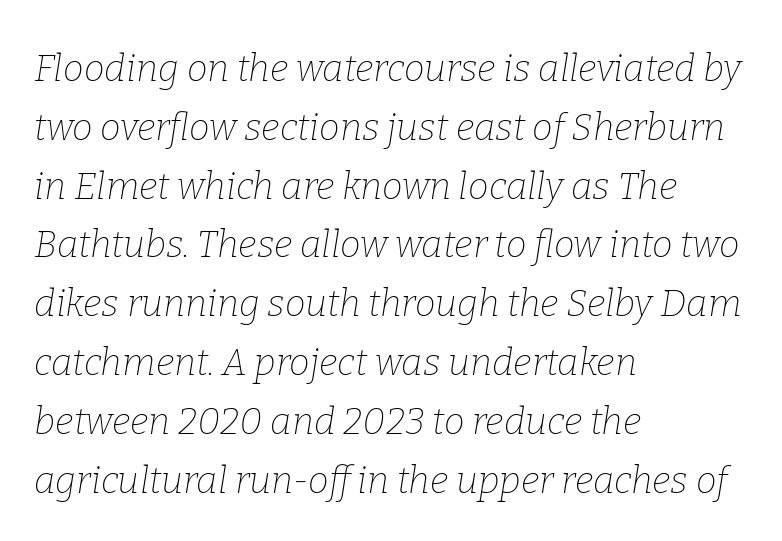
{"serif": "yes", "italic": "yes", "lean": "right", "slant_degrees": 9, "bold": "no", "weight": "thin", "width": "normal", "stroke_contrast": "low", "x_height": "medium", "monospaced": "no", "underline": "no", "align": "left", "line_spacing": "normal", "line_spacing_ratio": 1.59, "letter_spacing": "normal", "letter_spacing_em": 0.0, "glyph_px": 37}
